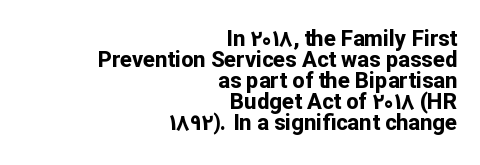
Q: Is the text bold? A: Yes.
Q: Is the text italic (slanted)? A: No, it is upright.
Q: Is the text underlined? A: No.
Q: How is the paragraph aligned? A: Right-aligned.
Q: Is the spacing between letters normal or unusually wide? A: Normal.
Q: Is the spacing between lines tight, normal or loose? A: Tight.
